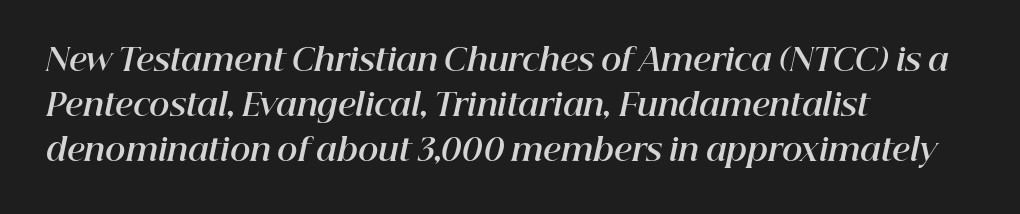
The image shows 31 px bold type, italic (leaning right); set left-aligned, normal line spacing (1.45x), normal letter spacing, not underlined; high stroke contrast and a medium x-height.
